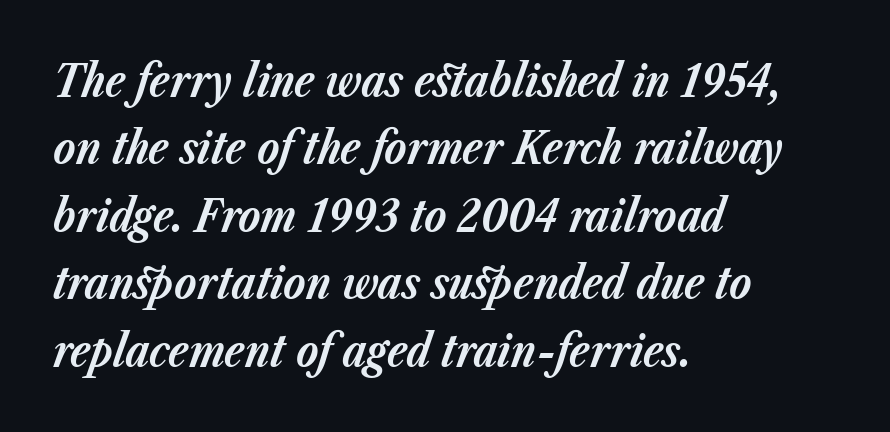
The area under the type is left untouched. Weight check: bold — yes, fully. Students, note that the glyphs here touch the page at normal intervals. How would I describe the line gaps? Plain and ordinary. Is this a fixed-width face? No — the glyphs have proportional, varying widths.
